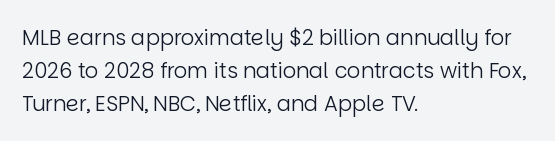
{"italic": "no", "bold": "no", "underline": "no", "align": "left", "line_spacing": "normal", "line_spacing_ratio": 1.57, "letter_spacing": "normal", "letter_spacing_em": 0.0, "glyph_px": 21}
